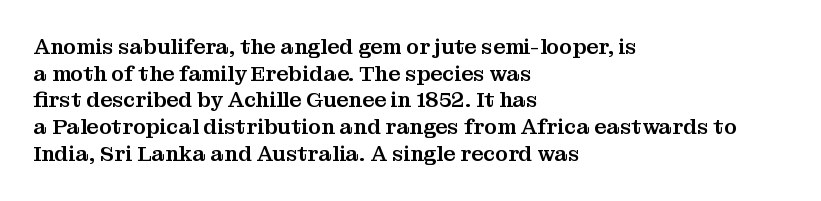
{"italic": "no", "underline": "no", "align": "left", "line_spacing": "normal", "line_spacing_ratio": 1.27, "letter_spacing": "normal", "letter_spacing_em": 0.0, "glyph_px": 21}
